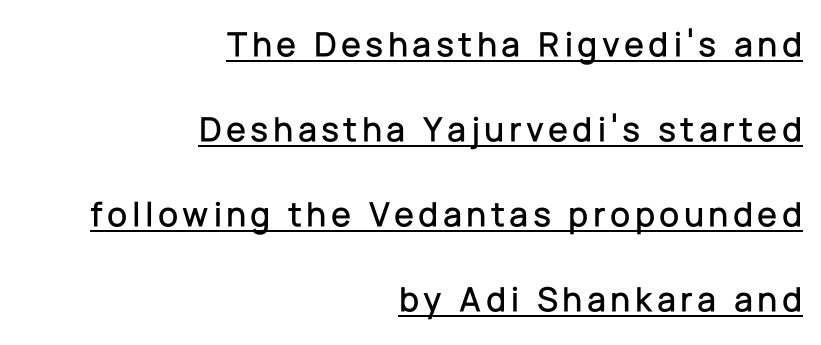
Q: Is the text italic (slanted)? A: No, it is upright.
Q: Is the typeface a serif or a sans-serif typeface? A: Sans-serif.
Q: Is the text underlined? A: Yes.
Q: How is the paragraph aligned? A: Right-aligned.
Q: Is the spacing between lines tight, normal or loose? A: Loose.
Q: Width (condensed, normal, or wide)? A: Normal.
Q: Stroke contrast? A: Low.
Q: x-height? A: Medium.
Q: Monospaced? A: No.
